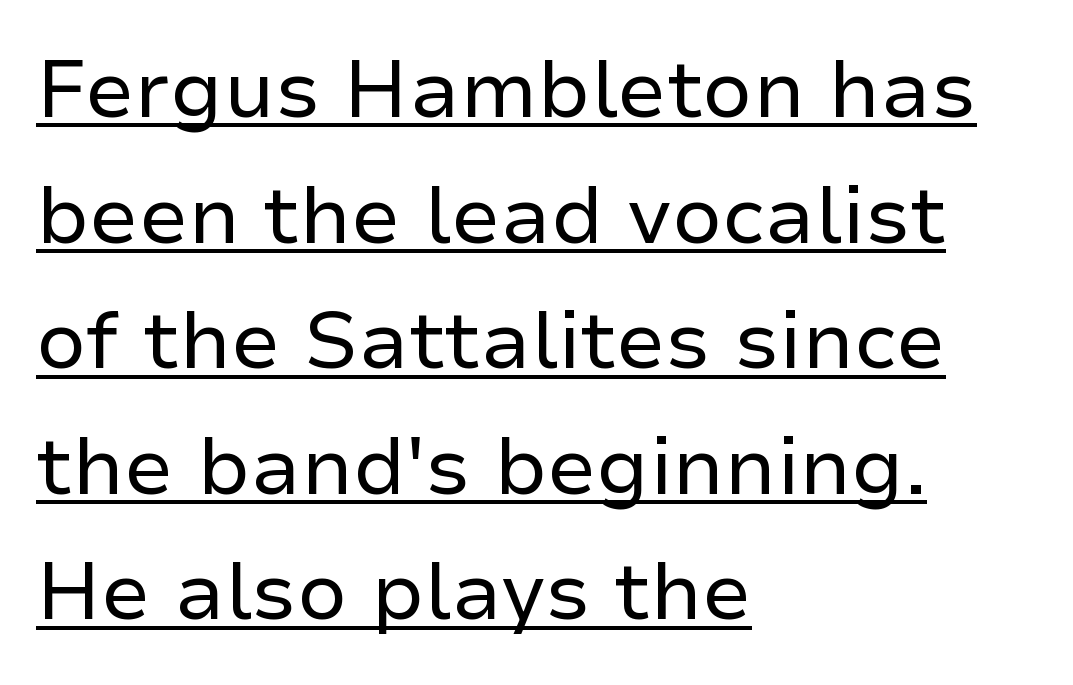
The image shows 80 px regular-weight sans-serif type, upright; set left-aligned, normal line spacing (1.57x), normal letter spacing, underlined; low stroke contrast and a medium x-height.
